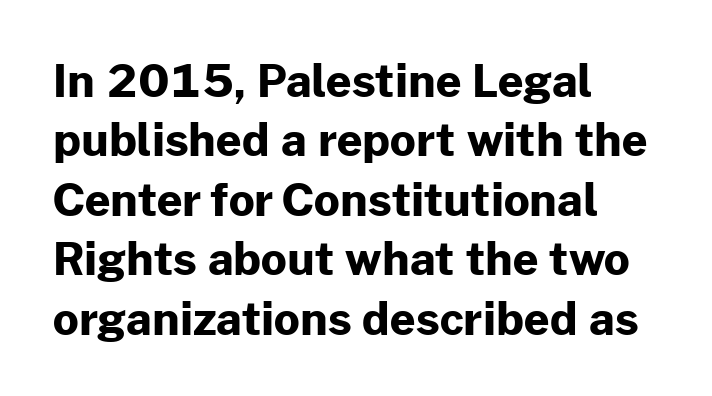
The baseline area is clear. The typesetting leans heavy: a genuine bold. Upright lettering throughout. Students, observe: this is what conventionally led text looks like.
